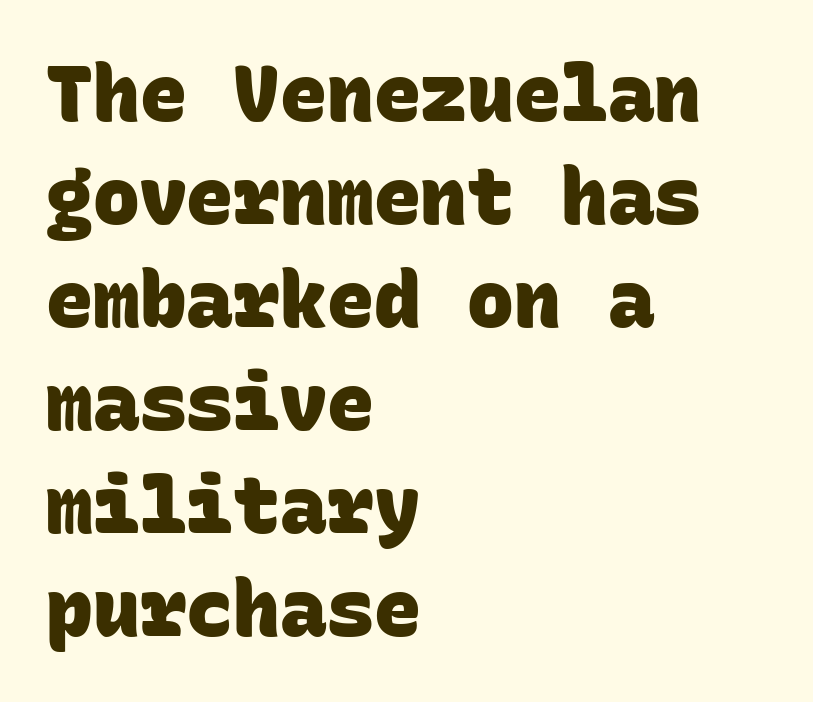
Q: Is the text bold? A: Yes.
Q: Is the typeface a serif or a sans-serif typeface? A: Sans-serif.
Q: Is the text underlined? A: No.
Q: How is the paragraph aligned? A: Left-aligned.
Q: Is the spacing between letters normal or unusually wide? A: Normal.
Q: Is the spacing between lines tight, normal or loose? A: Normal.
Q: Width (condensed, normal, or wide)? A: Normal.
Q: Stroke contrast? A: Low.
Q: x-height? A: Large.
Q: Monospaced? A: Yes.
